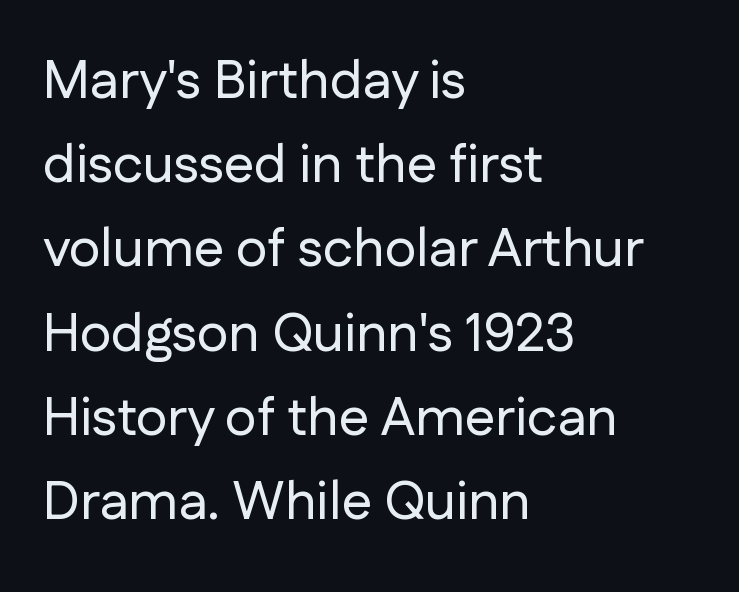
Q: Is the text italic (slanted)? A: No, it is upright.
Q: Is the typeface a serif or a sans-serif typeface? A: Sans-serif.
Q: Is the text underlined? A: No.
Q: How is the paragraph aligned? A: Left-aligned.
Q: Is the spacing between letters normal or unusually wide? A: Normal.
Q: Is the spacing between lines tight, normal or loose? A: Normal.
Q: Width (condensed, normal, or wide)? A: Normal.
Q: Stroke contrast? A: Low.
Q: x-height? A: Medium.
Q: Monospaced? A: No.
